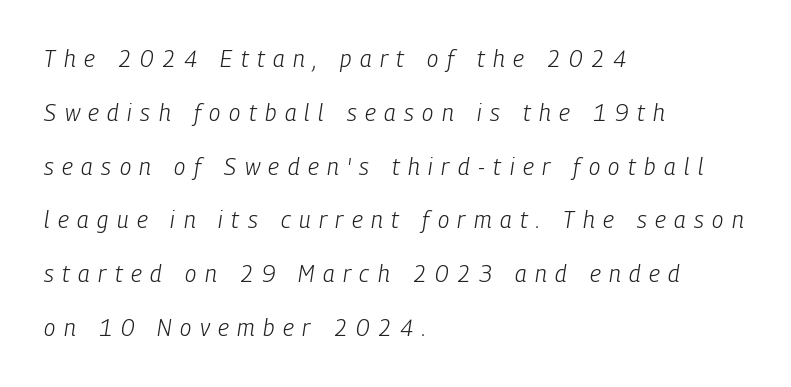
The image shows 23 px text type, italic (leaning right); set left-aligned, loose line spacing (2.34x), unusually wide letter spacing (+0.37 em), not underlined.
